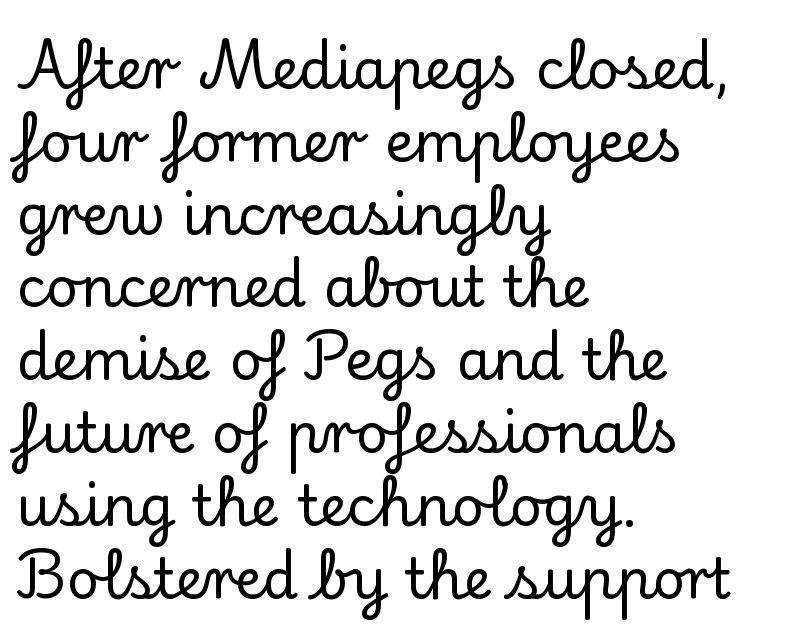
{"serif": "yes", "italic": "no", "width": "normal", "stroke_contrast": "low", "x_height": "small", "monospaced": "no", "underline": "no", "align": "left", "line_spacing": "normal", "line_spacing_ratio": 1.3, "letter_spacing": "normal", "letter_spacing_em": 0.0, "glyph_px": 56}
